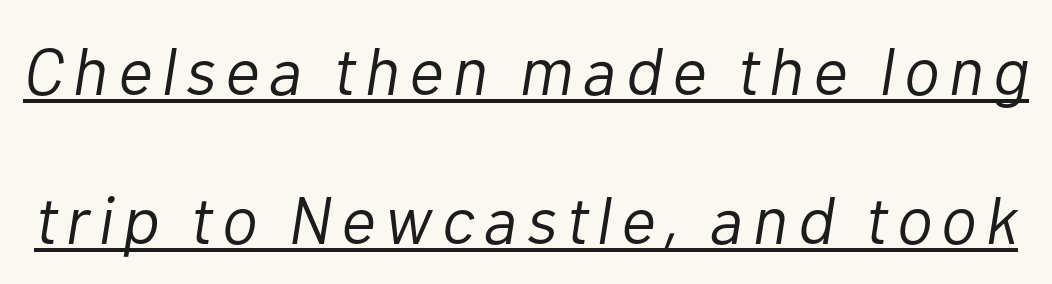
{"italic": "yes", "lean": "right", "slant_degrees": 10, "bold": "no", "weight": "light", "width": "normal", "stroke_contrast": "low", "x_height": "medium", "monospaced": "no", "underline": "yes", "line_spacing": "loose", "line_spacing_ratio": 2.23, "glyph_px": 67}
